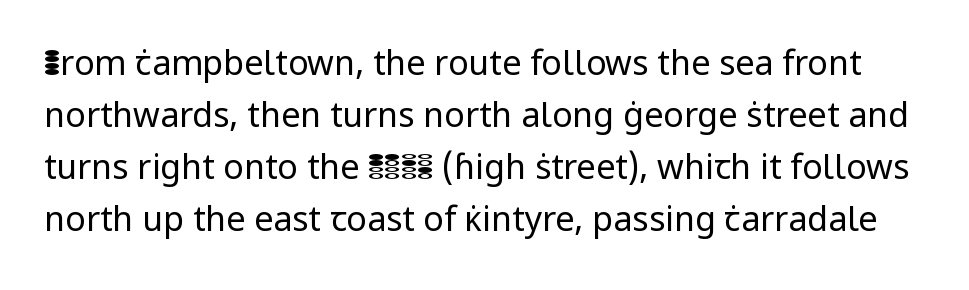
The image shows 34 px regular-weight sans-serif type, upright; set normal line spacing (1.53x), normal letter spacing, not underlined; low stroke contrast and a medium x-height.
